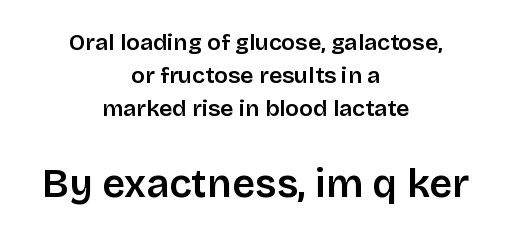
Q: Is the text bold? A: Semi-bold.
Q: Is the text italic (slanted)? A: No, it is upright.
Q: Is the typeface a serif or a sans-serif typeface? A: Sans-serif.
Q: Is the text underlined? A: No.
Q: How is the paragraph aligned? A: Centered.
Q: Is the spacing between letters normal or unusually wide? A: Normal.
Q: Is the spacing between lines tight, normal or loose? A: Normal.
Q: Which block of text is set in a larger size, the first (top) or the second (bottom)? A: The second (bottom) one.
Q: Width (condensed, normal, or wide)? A: Normal.
Q: Stroke contrast? A: Low.
Q: x-height? A: Large.
Q: Monospaced? A: No.
